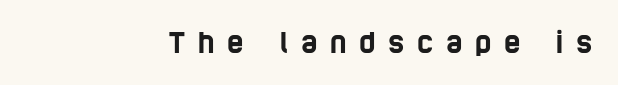
The image shows 28 px condensed sans-serif type; set right-aligned, unusually wide letter spacing (+0.45 em), not underlined; low stroke contrast and a large x-height.
